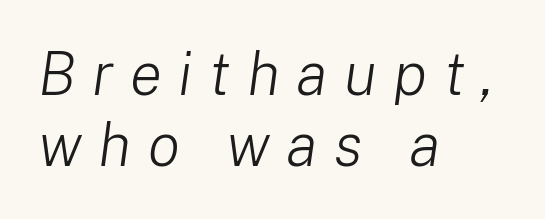
The image shows 60 px light type, italic (leaning right); set left-aligned, line spacing 1.19x, unusually wide letter spacing (+0.27 em), not underlined; low stroke contrast and a medium x-height.
